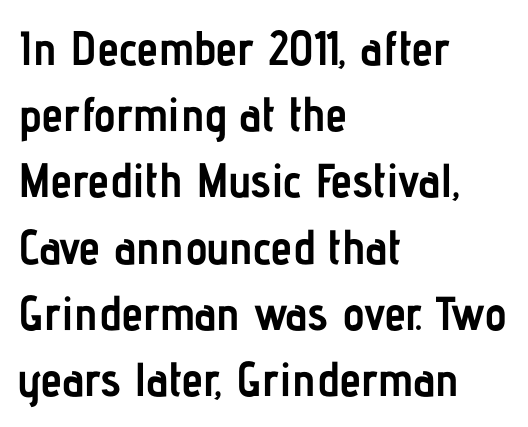
Q: Is the text bold? A: Yes.
Q: Is the text italic (slanted)? A: No, it is upright.
Q: Is the typeface a serif or a sans-serif typeface? A: Sans-serif.
Q: Is the text underlined? A: No.
Q: How is the paragraph aligned? A: Left-aligned.
Q: Is the spacing between letters normal or unusually wide? A: Normal.
Q: Is the spacing between lines tight, normal or loose? A: Normal.
Q: Width (condensed, normal, or wide)? A: Condensed.
Q: Stroke contrast? A: Low.
Q: x-height? A: Medium.
Q: Monospaced? A: No.
